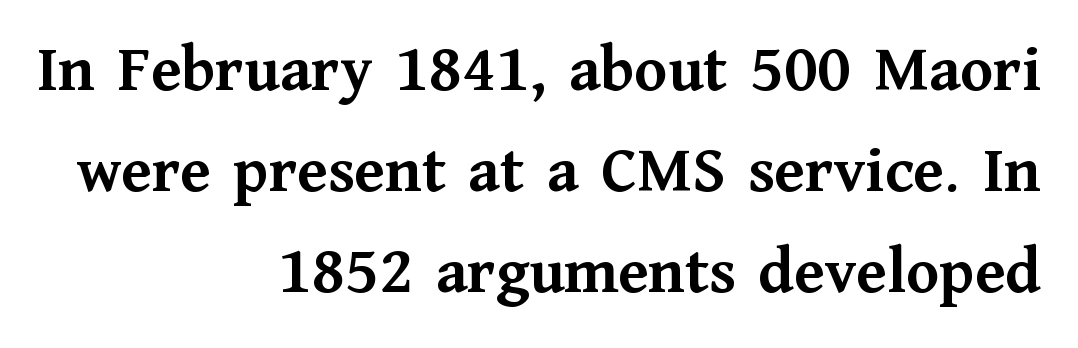
The designer left line spacing at the default. The rendering shows small feet on the letterforms — a serif design. Typesetter's note: full bold, strokes at maximum text heaviness. Layout note: lines flush right. Notice how the stems are strictly vertical — no italics here.
